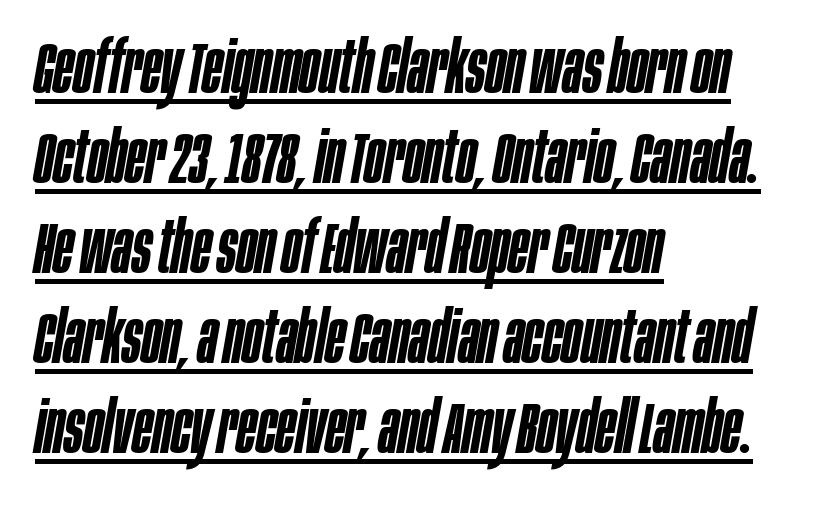
{"italic": "yes", "lean": "right", "slant_degrees": 10, "bold": "semi", "weight": "semibold", "width": "condensed", "stroke_contrast": "low", "x_height": "large", "monospaced": "no", "underline": "yes", "align": "left", "line_spacing": "normal", "line_spacing_ratio": 1.25, "letter_spacing": "normal", "letter_spacing_em": 0.0, "glyph_px": 72}
